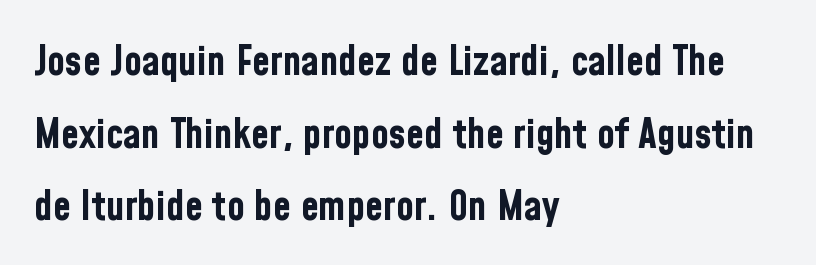
Plain, unruled lines of type. Each letter keeps its own natural width here, so spacing adapts to shape. Every row of glyphs begins at an identical x-position on the left. The glyphs in this specimen are sans serif.
